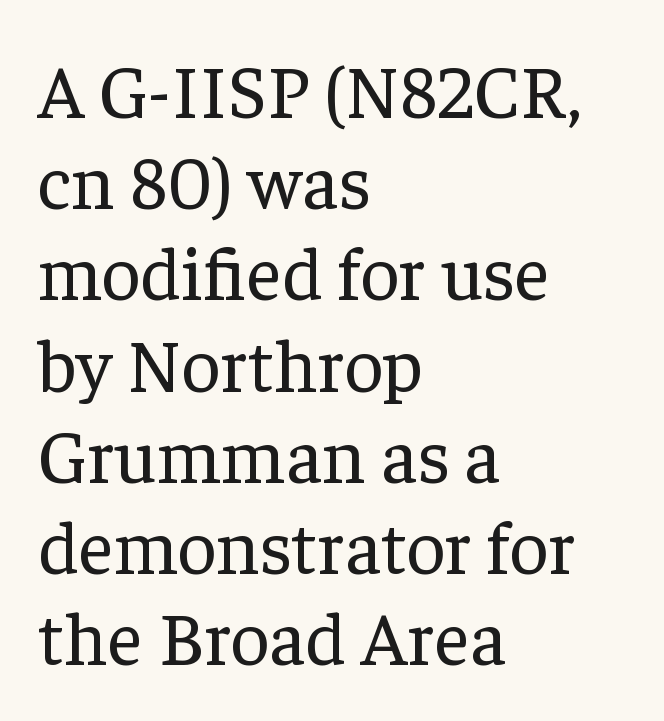
The image shows 76 px regular-weight serif type, upright; set left-aligned, line spacing 1.2x, normal letter spacing, not underlined; low stroke contrast and a medium x-height.
